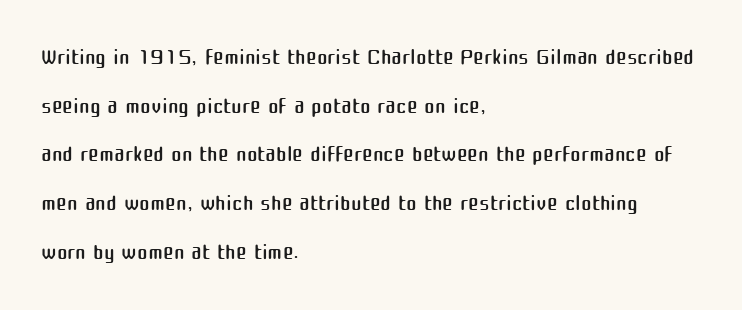
How would I describe the line gaps? Plain and ordinary. Varying glyph widths throughout — classic text-font behaviour. Typeset ragged right — the left edge is the straight one. Each letter's strokes conclude bluntly, with no projecting serifs. Tracking value appears to be zero — textbook default spacing. Every stem runs plumb, perpendicular to the baseline.
